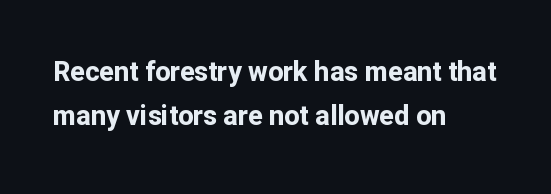
The image shows 27 px bold type, upright; set left-aligned, normal line spacing (1.64x), normal letter spacing, not underlined.
